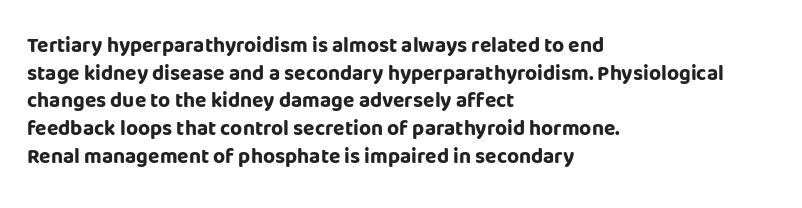
{"italic": "no", "bold": "yes", "underline": "no", "align": "left", "line_spacing": "normal", "line_spacing_ratio": 1.32, "letter_spacing": "normal", "letter_spacing_em": 0.0, "glyph_px": 21}
